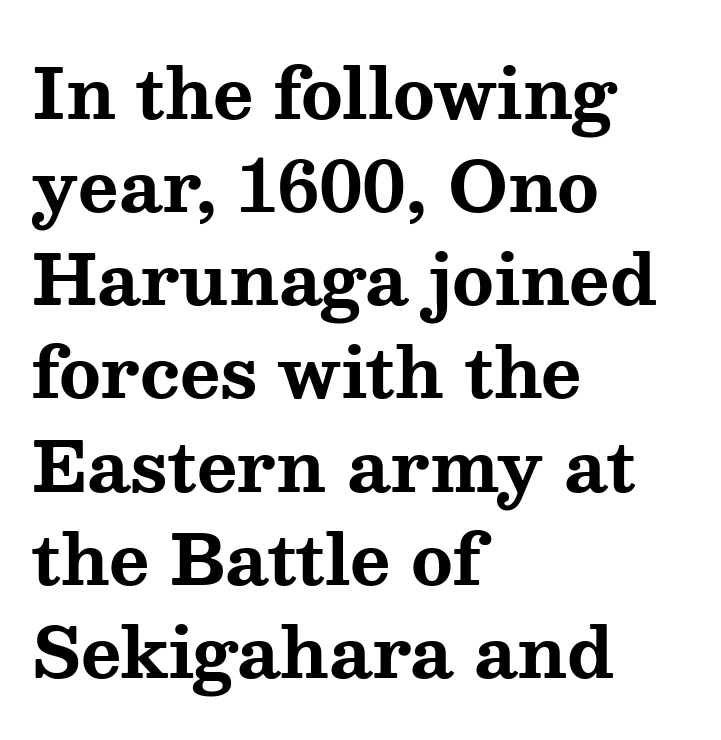
Q: Is the text bold? A: Yes.
Q: Is the text italic (slanted)? A: No, it is upright.
Q: Is the typeface a serif or a sans-serif typeface? A: Serif.
Q: Is the text underlined? A: No.
Q: How is the paragraph aligned? A: Left-aligned.
Q: Is the spacing between letters normal or unusually wide? A: Normal.
Q: Is the spacing between lines tight, normal or loose? A: Normal.
Q: Width (condensed, normal, or wide)? A: Wide.
Q: Stroke contrast? A: Medium.
Q: x-height? A: Medium.
Q: Monospaced? A: No.
